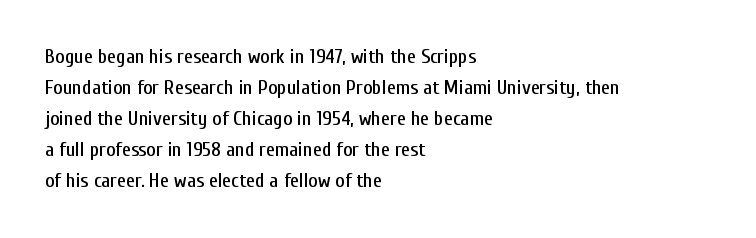
Layout note: lines flush left. Designer's note — italics off, roman on. The baseline area is clear. Reading down the column, the eye jumps a familiar distance to each next line. Default kerning and tracking; the words read as compact shapes.
